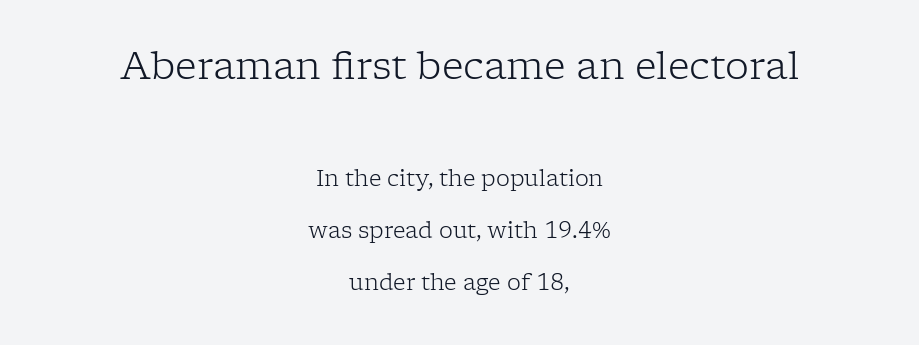
{"serif": "yes", "italic": "no", "bold": "no", "weight": "light", "width": "normal", "stroke_contrast": "low", "x_height": "medium", "monospaced": "no", "underline": "no", "align": "center", "line_spacing": "loose", "line_spacing_ratio": 2.36, "letter_spacing": "normal", "letter_spacing_em": 0.0, "larger_block": "first", "size_ratio": 1.73, "glyph_px": 38}
